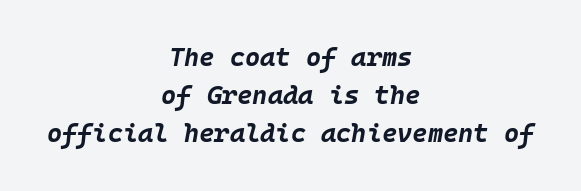
Students, this is bold: see how much ink each stroke carries. A clean baseline with only descenders dipping below it. The font's italic variant was chosen for this text. A typesetter would call this leading conventional body-copy spacing. Compared with a flush-left layout, this one balances lines on the center instead.
